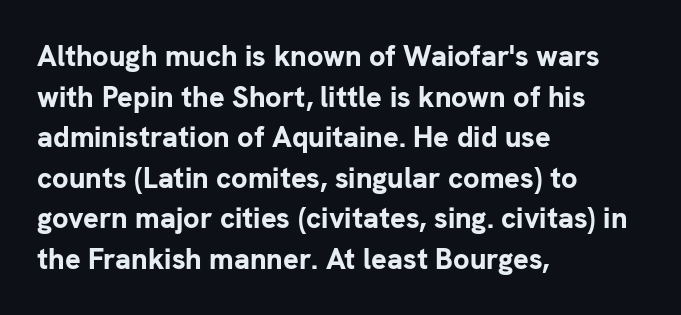
The image shows 29 px bold sans-serif type, upright; set left-aligned, normal line spacing (1.4x), normal letter spacing, not underlined; low stroke contrast and a medium x-height.
